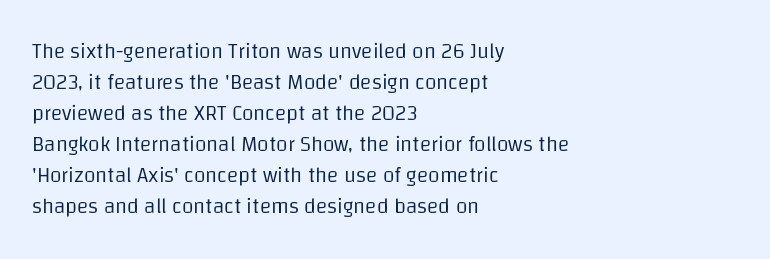
{"italic": "no", "bold": "no", "underline": "no", "align": "left", "line_spacing": "normal", "line_spacing_ratio": 1.48, "letter_spacing": "normal", "letter_spacing_em": 0.0, "glyph_px": 21}
